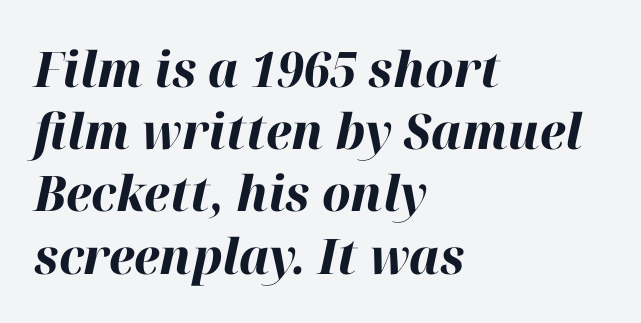
The image shows 49 px bold type, italic (leaning right); set left-aligned, normal line spacing (1.27x), normal letter spacing, not underlined; high stroke contrast and a medium x-height.
